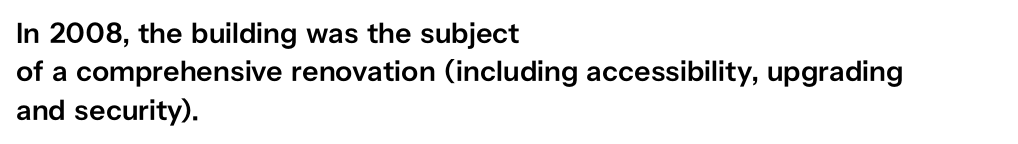
Q: Is the text bold? A: Semi-bold.
Q: Is the text italic (slanted)? A: No, it is upright.
Q: Is the typeface a serif or a sans-serif typeface? A: Sans-serif.
Q: Is the text underlined? A: No.
Q: How is the paragraph aligned? A: Left-aligned.
Q: Is the spacing between letters normal or unusually wide? A: Normal.
Q: Is the spacing between lines tight, normal or loose? A: Normal.
Q: Width (condensed, normal, or wide)? A: Normal.
Q: Stroke contrast? A: Low.
Q: x-height? A: Medium.
Q: Monospaced? A: No.
